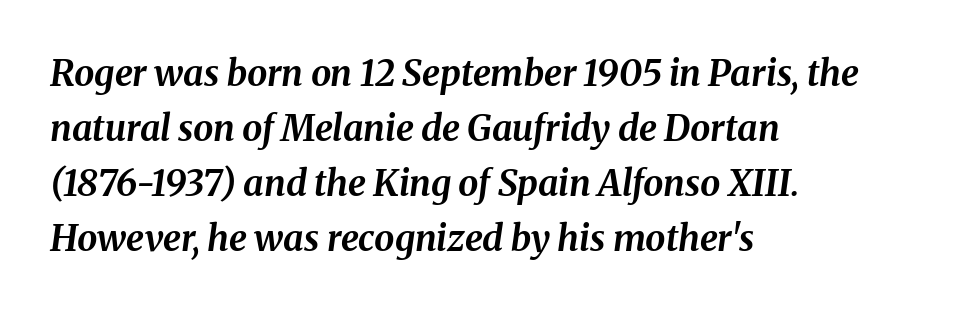
{"italic": "yes", "lean": "right", "slant_degrees": 8, "bold": "yes", "weight": "bold", "width": "normal", "stroke_contrast": "medium", "x_height": "medium", "monospaced": "no", "underline": "no", "align": "left", "line_spacing": "normal", "line_spacing_ratio": 1.53, "letter_spacing": "normal", "letter_spacing_em": 0.0, "glyph_px": 36}
